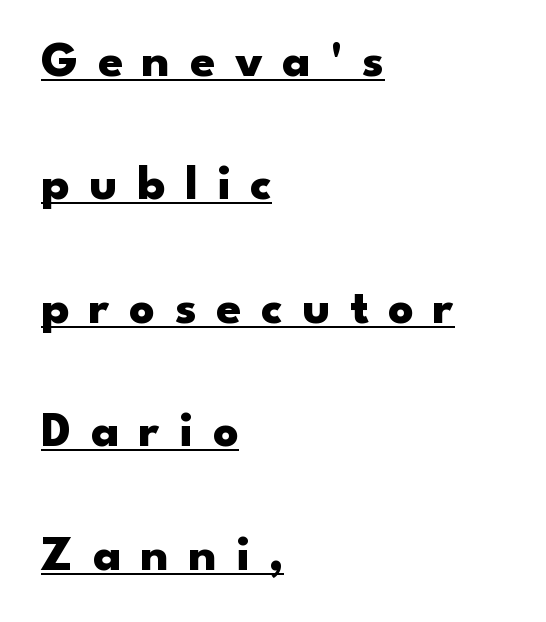
Q: Is the text bold? A: Yes.
Q: Is the text italic (slanted)? A: No, it is upright.
Q: Is the typeface a serif or a sans-serif typeface? A: Sans-serif.
Q: Is the text underlined? A: Yes.
Q: How is the paragraph aligned? A: Left-aligned.
Q: Is the spacing between letters normal or unusually wide? A: Unusually wide.
Q: Is the spacing between lines tight, normal or loose? A: Loose.
Q: Width (condensed, normal, or wide)? A: Wide.
Q: Stroke contrast? A: Low.
Q: x-height? A: Small.
Q: Monospaced? A: No.
